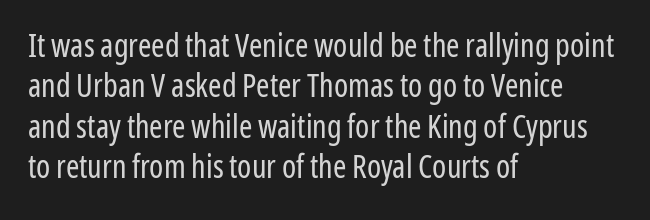
The gap between lines stays unmarked. Is this a fixed-width face? No — the glyphs have proportional, varying widths. What's the leading like? Ordinary, nothing unusual. Unlike italic type, these characters show no tilt at all. Nope, no serifs anywhere on these letters.
